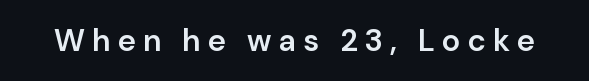
I'd call this a sans setting — the letters go barefoot. The face used here is rendered with a markedly widened letterfit. The face used here is a semibold: visibly heavier than regular, lighter than bold. This rendering features lettering with no underline.
